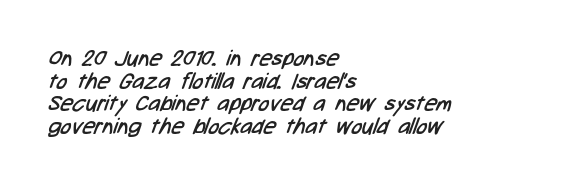
Q: Is the text bold? A: No.
Q: Is the text underlined? A: No.
Q: How is the paragraph aligned? A: Left-aligned.
Q: Is the spacing between letters normal or unusually wide? A: Normal.
Q: Is the spacing between lines tight, normal or loose? A: Tight.
